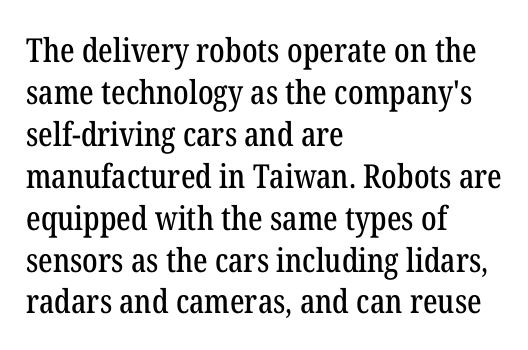
Quick note: underline off. Old-style or modern, the face here clearly has serifs. The letters advance in unequal steps, a hallmark of proportional type. Normally led — the rows are evenly, conventionally spaced. Observe the ordinary spacing: letters are neighbours, not strangers. Ordinary non-slanted type is in use.
